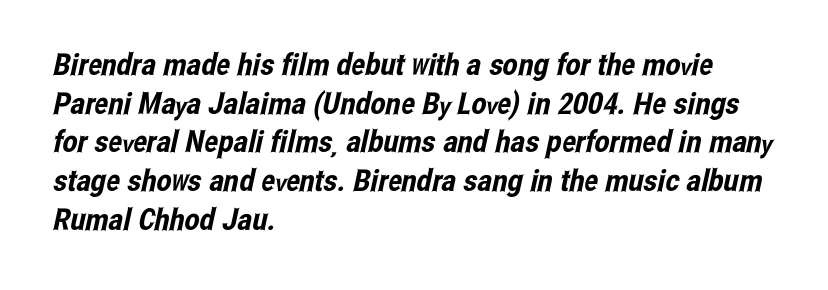
The image shows 30 px condensed sans-serif type; set left-aligned, normal line spacing (1.29x), normal letter spacing, not underlined; low stroke contrast and a medium x-height.
